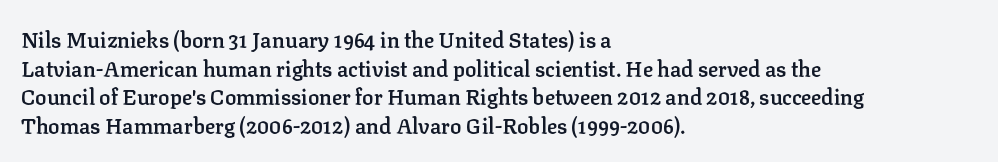
The image shows 21 px text type, upright; set left-aligned, normal line spacing (1.36x), normal letter spacing, not underlined.
